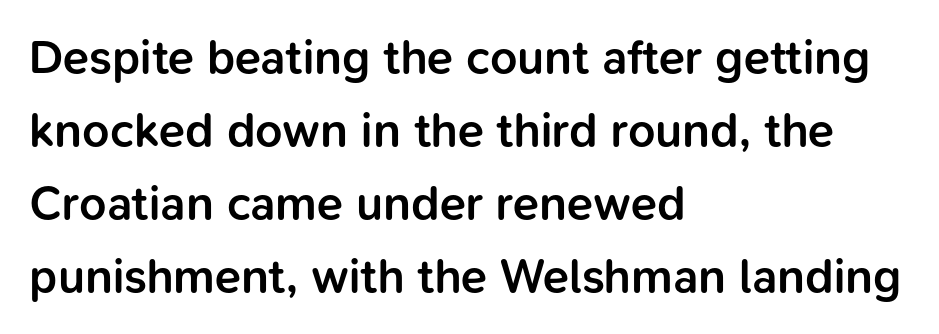
Q: Is the text bold? A: Semi-bold.
Q: Is the text italic (slanted)? A: No, it is upright.
Q: Is the typeface a serif or a sans-serif typeface? A: Sans-serif.
Q: Is the text underlined? A: No.
Q: How is the paragraph aligned? A: Left-aligned.
Q: Is the spacing between letters normal or unusually wide? A: Normal.
Q: Is the spacing between lines tight, normal or loose? A: Normal.
Q: Width (condensed, normal, or wide)? A: Normal.
Q: Stroke contrast? A: Low.
Q: x-height? A: Medium.
Q: Monospaced? A: No.
